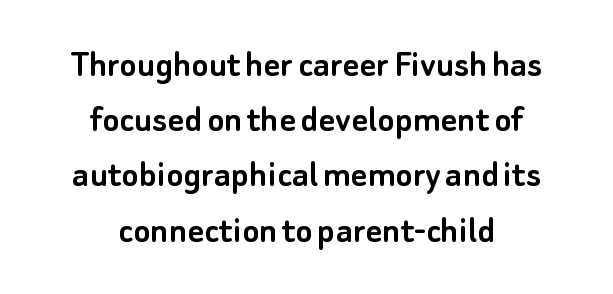
Quick note: not italic, upright. The letters advance in unequal steps, a hallmark of proportional type. Caption: multi-line text, centered on the measure. Classification — sans serif. This sample keeps an unexceptional amount of space between lines. Glyph-to-glyph distance matches everyday printed text.
